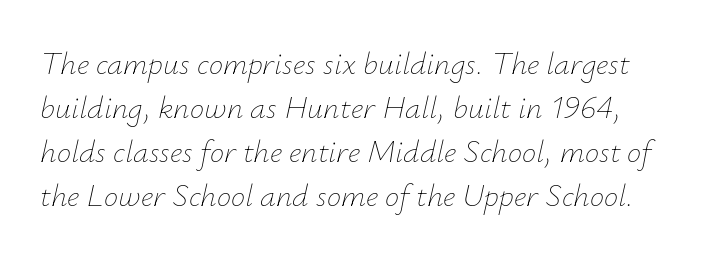
{"italic": "yes", "lean": "right", "slant_degrees": 12, "bold": "no", "weight": "thin", "width": "normal", "stroke_contrast": "low", "x_height": "small", "monospaced": "no", "underline": "no", "line_spacing": "normal", "line_spacing_ratio": 1.38, "letter_spacing": "normal", "letter_spacing_em": 0.0, "glyph_px": 32}
